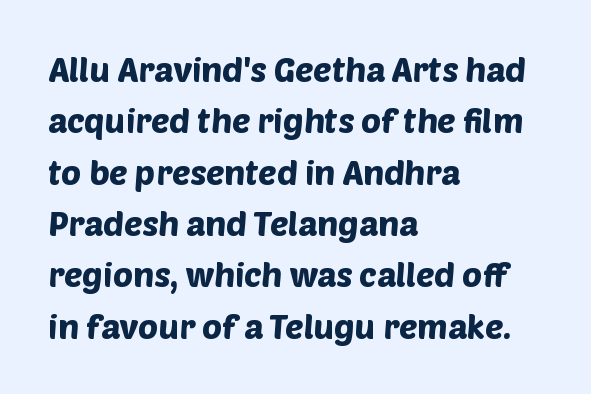
Q: Is the typeface a serif or a sans-serif typeface? A: Sans-serif.
Q: Is the text underlined? A: No.
Q: How is the paragraph aligned? A: Left-aligned.
Q: Is the spacing between letters normal or unusually wide? A: Normal.
Q: Is the spacing between lines tight, normal or loose? A: Normal.
Q: Width (condensed, normal, or wide)? A: Normal.
Q: Stroke contrast? A: Low.
Q: x-height? A: Large.
Q: Monospaced? A: No.
